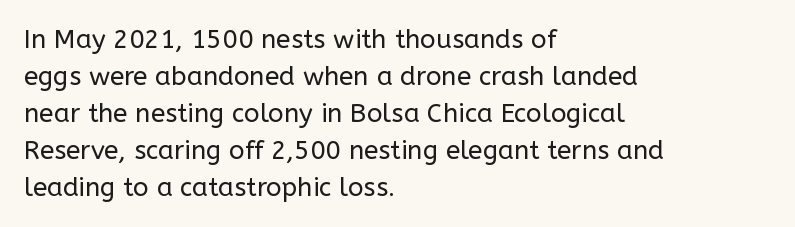
Q: Is the text bold? A: No.
Q: Is the text italic (slanted)? A: No, it is upright.
Q: Is the text underlined? A: No.
Q: How is the paragraph aligned? A: Left-aligned.
Q: Is the spacing between letters normal or unusually wide? A: Normal.
Q: Is the spacing between lines tight, normal or loose? A: Normal.
